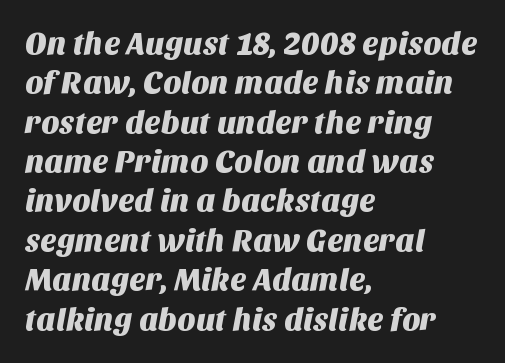
Q: Is the typeface a serif or a sans-serif typeface? A: Sans-serif.
Q: Is the text underlined? A: No.
Q: How is the paragraph aligned? A: Left-aligned.
Q: Is the spacing between letters normal or unusually wide? A: Normal.
Q: Is the spacing between lines tight, normal or loose? A: Normal.
Q: Width (condensed, normal, or wide)? A: Normal.
Q: Stroke contrast? A: Medium.
Q: x-height? A: Large.
Q: Monospaced? A: No.
